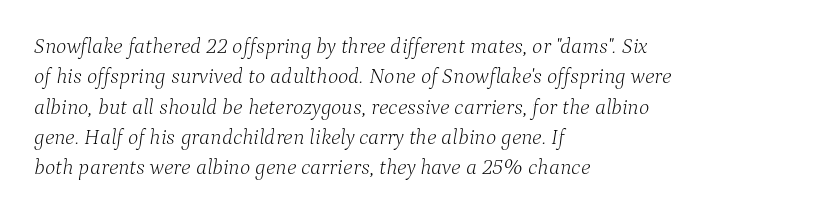
The line-height multiplier appears to be the usual default. An italicized treatment has been applied to the whole sample. Words appear dense and cohesive because spacing is normal. The ragged edge is on the right, which tells us the setting is flush left. Weight: in the light-to-regular range. Clear beneath every line of the passage.
